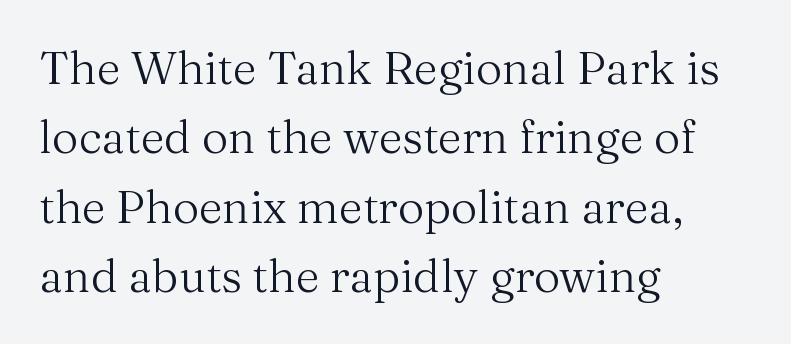
The leading is moderate, giving the passage an even texture. Does the copy run flush right? No — it runs flush left. This sample has the flowing, uneven cadence of proportional lettering. The area under the type is left untouched.
